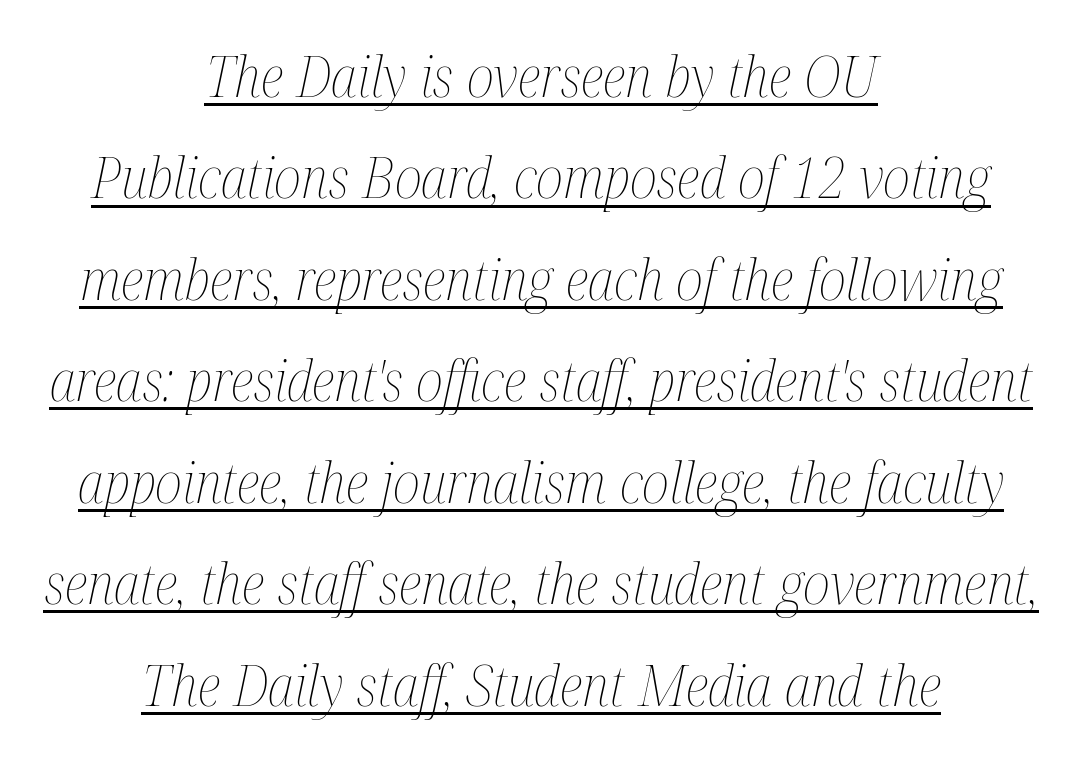
The image shows 57 px thin, condensed type, italic (leaning right); set centered, line spacing 1.78x, normal letter spacing, underlined; medium stroke contrast and a medium x-height.
